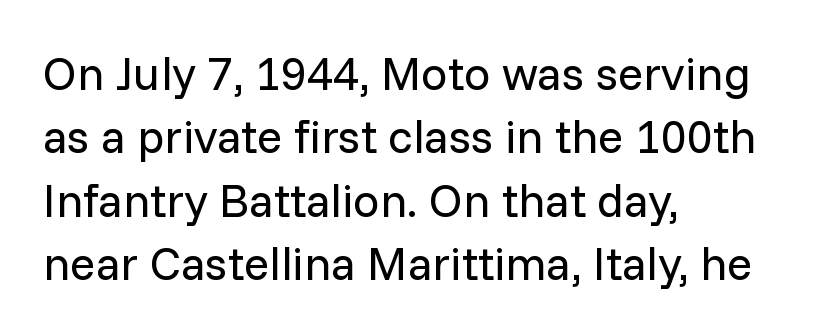
{"serif": "no", "italic": "no", "bold": "no", "weight": "regular", "width": "normal", "stroke_contrast": "low", "x_height": "medium", "monospaced": "no", "underline": "no", "align": "left", "line_spacing": "normal", "line_spacing_ratio": 1.35, "letter_spacing": "normal", "letter_spacing_em": 0.0, "glyph_px": 47}
